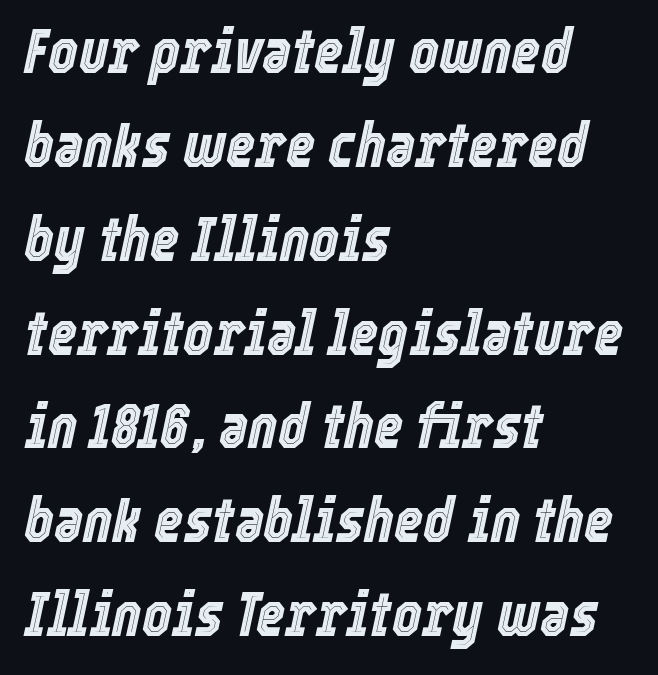
{"italic": "yes", "lean": "right", "slant_degrees": 12, "width": "condensed", "x_height": "medium", "monospaced": "no", "underline": "no", "align": "left", "line_spacing": "normal", "line_spacing_ratio": 1.49, "letter_spacing": "normal", "letter_spacing_em": 0.0, "glyph_px": 63}
